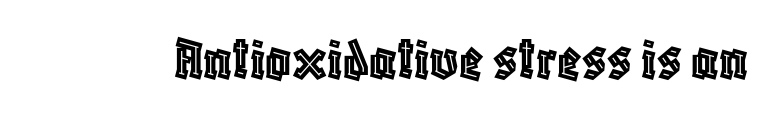
The image shows 63 px condensed type, upright; set normal letter spacing, not underlined; a large x-height.
